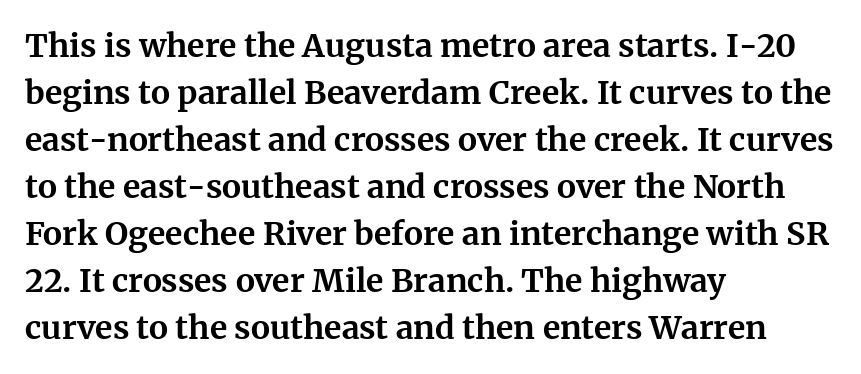
{"serif": "yes", "italic": "no", "bold": "yes", "weight": "bold", "width": "normal", "stroke_contrast": "medium", "x_height": "medium", "monospaced": "no", "underline": "no", "align": "left", "line_spacing": "normal", "line_spacing_ratio": 1.47, "letter_spacing": "normal", "letter_spacing_em": 0.0, "glyph_px": 32}
